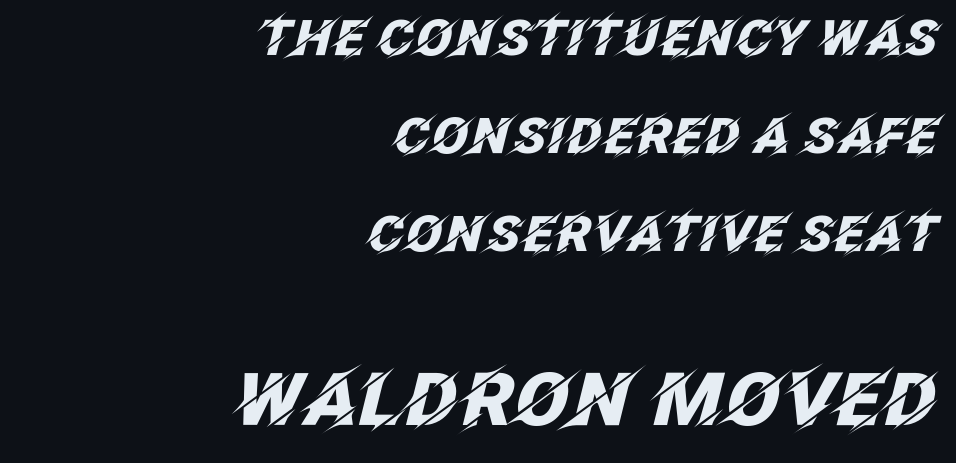
{"italic": "yes", "lean": "right", "slant_degrees": 12, "bold": "yes", "weight": "heavy", "width": "normal", "stroke_contrast": "low", "x_height": "large", "monospaced": "no", "underline": "no", "align": "right", "line_spacing": "loose", "line_spacing_ratio": 2.0, "letter_spacing": "normal", "letter_spacing_em": 0.0, "larger_block": "second", "size_ratio": 1.49, "glyph_px": 73}
